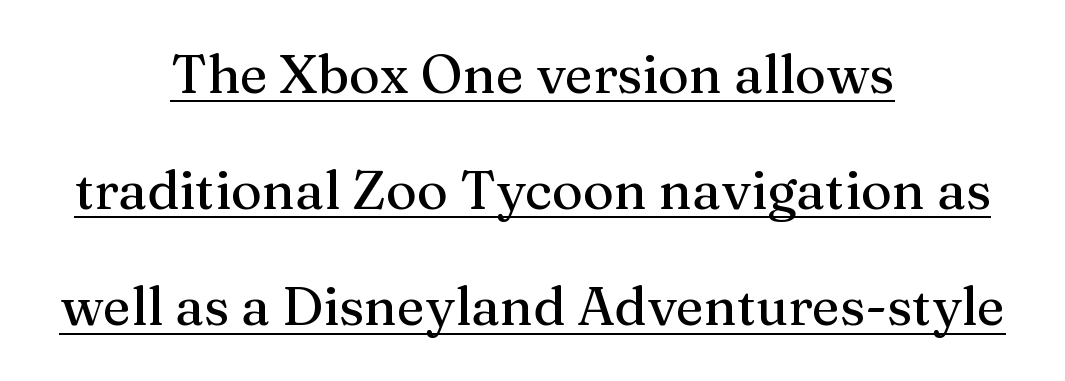
{"serif": "yes", "italic": "no", "width": "normal", "stroke_contrast": "medium", "x_height": "medium", "monospaced": "no", "underline": "yes", "align": "center", "line_spacing": "loose", "line_spacing_ratio": 2.19, "letter_spacing": "normal", "letter_spacing_em": 0.0, "glyph_px": 53}
